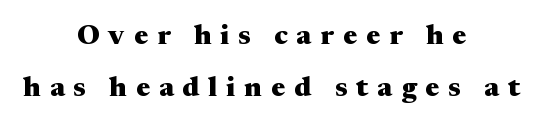
{"serif": "yes", "italic": "no", "bold": "yes", "weight": "heavy", "width": "wide", "stroke_contrast": "medium", "x_height": "medium", "monospaced": "no", "underline": "no", "align": "center", "line_spacing_ratio": 1.85, "letter_spacing": "wide", "letter_spacing_em": 0.32, "glyph_px": 28}
